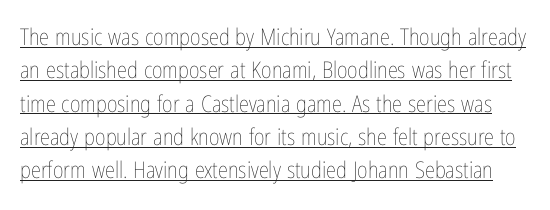
Q: Is the text bold? A: No.
Q: Is the text italic (slanted)? A: No, it is upright.
Q: Is the text underlined? A: Yes.
Q: Is the spacing between letters normal or unusually wide? A: Normal.
Q: Is the spacing between lines tight, normal or loose? A: Normal.
